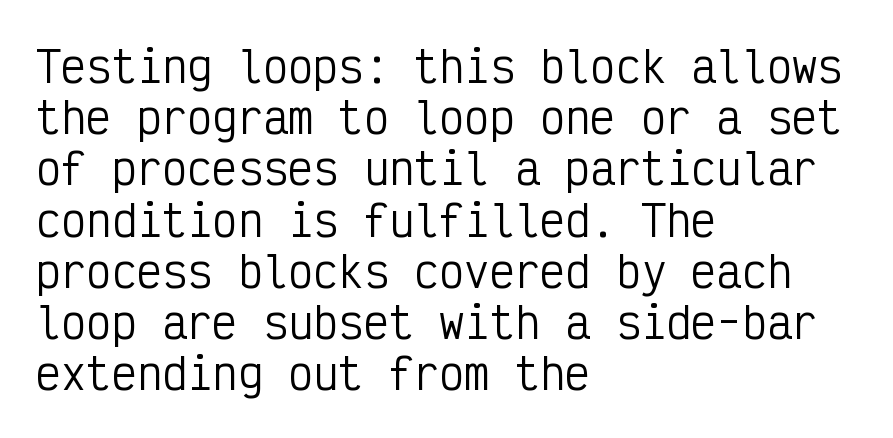
{"serif": "no", "italic": "no", "bold": "no", "weight": "regular", "width": "condensed", "stroke_contrast": "low", "x_height": "medium", "monospaced": "yes", "underline": "no", "align": "left", "line_spacing_ratio": 1.22, "letter_spacing": "normal", "letter_spacing_em": 0.0, "glyph_px": 42}
